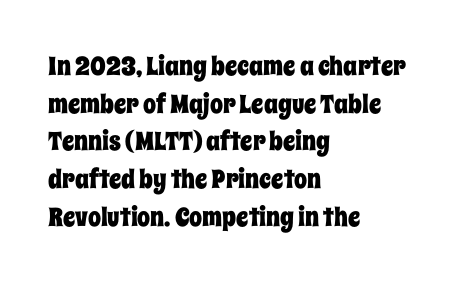
{"italic": "no", "underline": "no", "align": "left", "line_spacing": "normal", "line_spacing_ratio": 1.45, "letter_spacing": "normal", "letter_spacing_em": 0.0, "glyph_px": 26}
